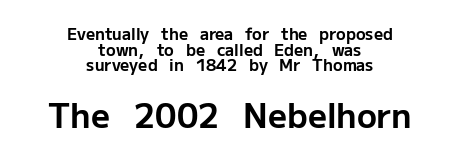
The image shows 33 px bold sans-serif type, upright; set centered, tight line spacing (0.97x), normal letter spacing, not underlined; the second (bottom) block is 2.06x larger; low stroke contrast and a medium x-height.
